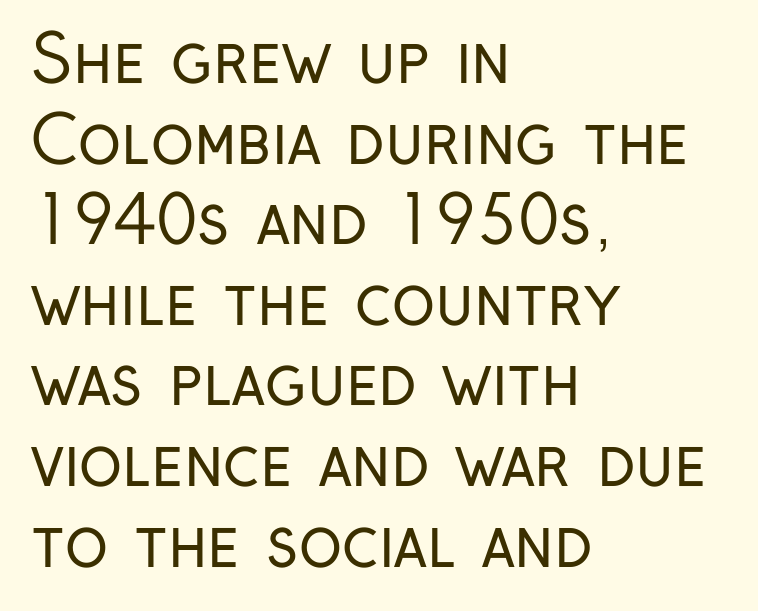
Think of a printed novel: that variable character pitch is what you see here. Plain, unruled lines of type. Unlike italic type, these characters show no tilt at all. The letters carry no serifs — their stems end cleanly without finishing strokes. These lines keep a tight, regular rhythm from letter to letter. Caption: multi-line text, flush left, ragged right.
